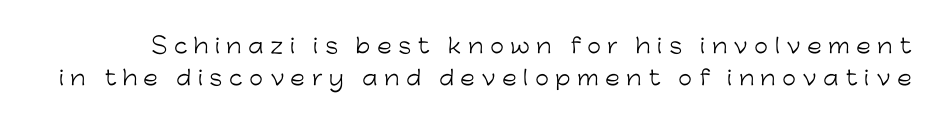
Does the leading feel generous? No, just average. Glyph-to-glyph distance is far greater than everyday printed text. Is the stroke heavy? The answer is a plain regular-or-lighter. Any mark beneath the type? The region is blank.
